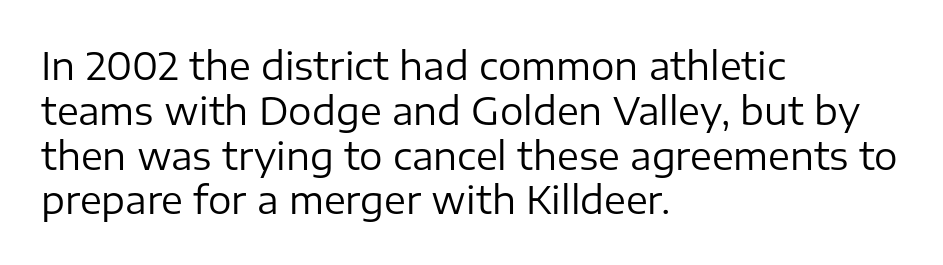
{"serif": "no", "italic": "no", "bold": "no", "weight": "regular", "width": "normal", "stroke_contrast": "low", "x_height": "medium", "monospaced": "no", "underline": "no", "align": "left", "line_spacing_ratio": 1.21, "letter_spacing": "normal", "letter_spacing_em": 0.0, "glyph_px": 37}
